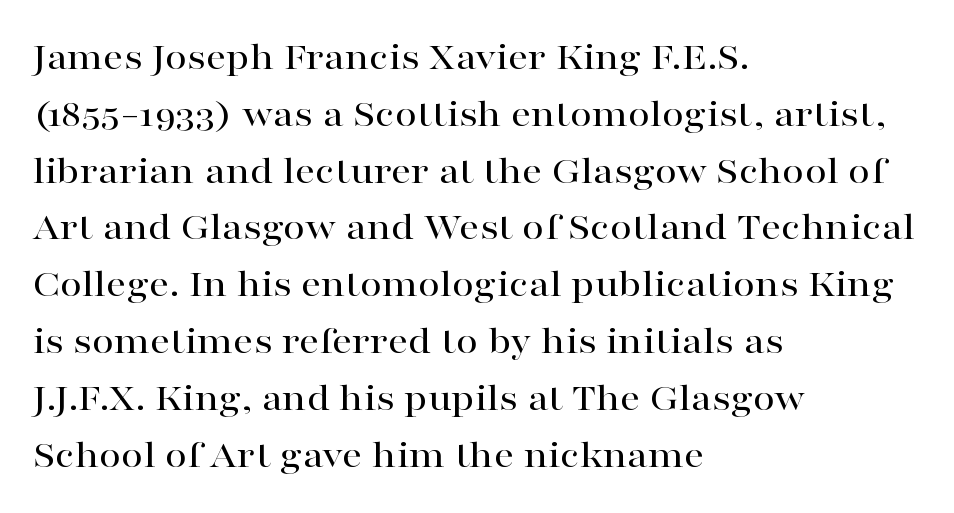
Q: Is the text italic (slanted)? A: No, it is upright.
Q: Is the typeface a serif or a sans-serif typeface? A: Serif.
Q: Is the text underlined? A: No.
Q: How is the paragraph aligned? A: Left-aligned.
Q: Is the spacing between letters normal or unusually wide? A: Normal.
Q: Is the spacing between lines tight, normal or loose? A: Normal.
Q: Width (condensed, normal, or wide)? A: Wide.
Q: Stroke contrast? A: High.
Q: x-height? A: Medium.
Q: Monospaced? A: No.
